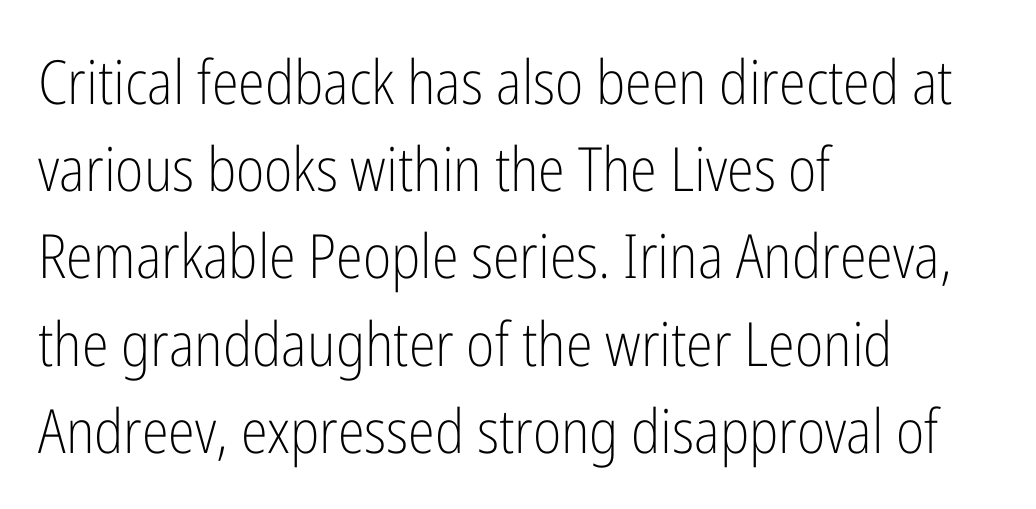
Q: Is the text bold? A: No.
Q: Is the text italic (slanted)? A: No, it is upright.
Q: Is the typeface a serif or a sans-serif typeface? A: Sans-serif.
Q: Is the text underlined? A: No.
Q: How is the paragraph aligned? A: Left-aligned.
Q: Is the spacing between letters normal or unusually wide? A: Normal.
Q: Is the spacing between lines tight, normal or loose? A: Normal.
Q: Width (condensed, normal, or wide)? A: Condensed.
Q: Stroke contrast? A: Low.
Q: x-height? A: Medium.
Q: Monospaced? A: No.
